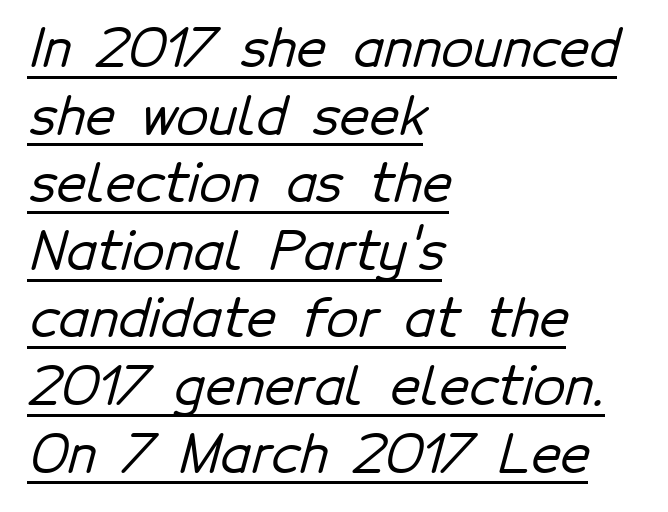
{"serif": "no", "width": "normal", "stroke_contrast": "low", "x_height": "medium", "monospaced": "no", "underline": "yes", "align": "left", "line_spacing": "normal", "line_spacing_ratio": 1.3, "letter_spacing": "normal", "letter_spacing_em": 0.0, "glyph_px": 52}
